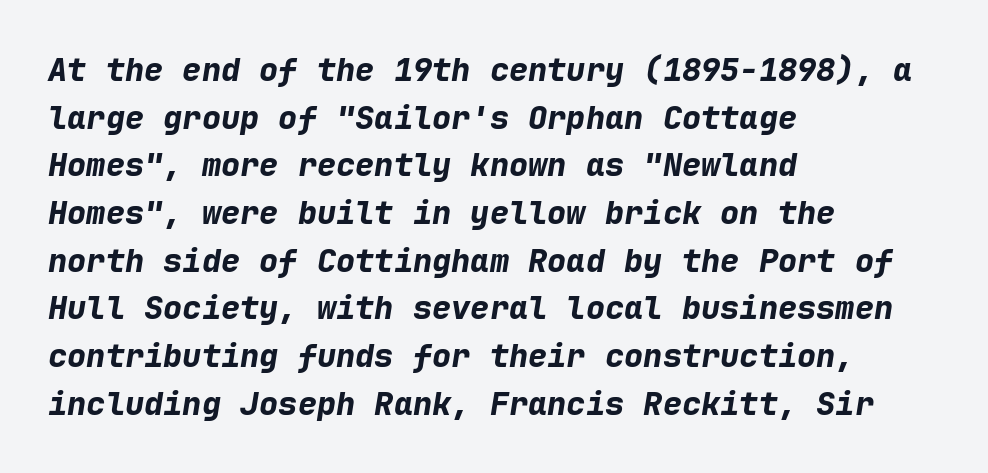
The image shows 32 px bold type, italic (leaning right), monospaced; set left-aligned, normal line spacing (1.49x), normal letter spacing, not underlined; low stroke contrast and a medium x-height.
